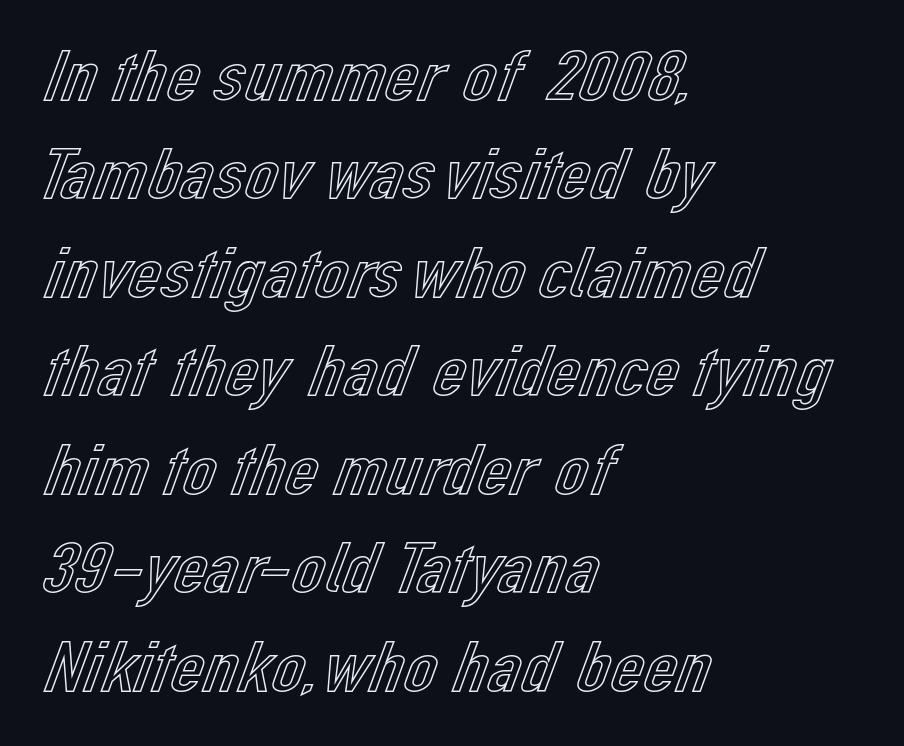
{"width": "normal", "x_height": "medium", "monospaced": "no", "underline": "no", "align": "left", "line_spacing": "normal", "line_spacing_ratio": 1.33, "letter_spacing": "normal", "letter_spacing_em": 0.0, "glyph_px": 74}
